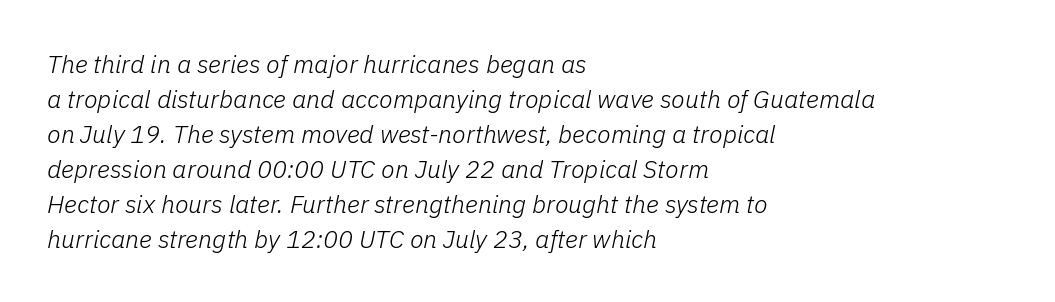
{"italic": "yes", "lean": "right", "slant_degrees": 11, "bold": "no", "underline": "no", "align": "left", "line_spacing": "normal", "line_spacing_ratio": 1.4, "letter_spacing": "normal", "letter_spacing_em": 0.0, "glyph_px": 25}
